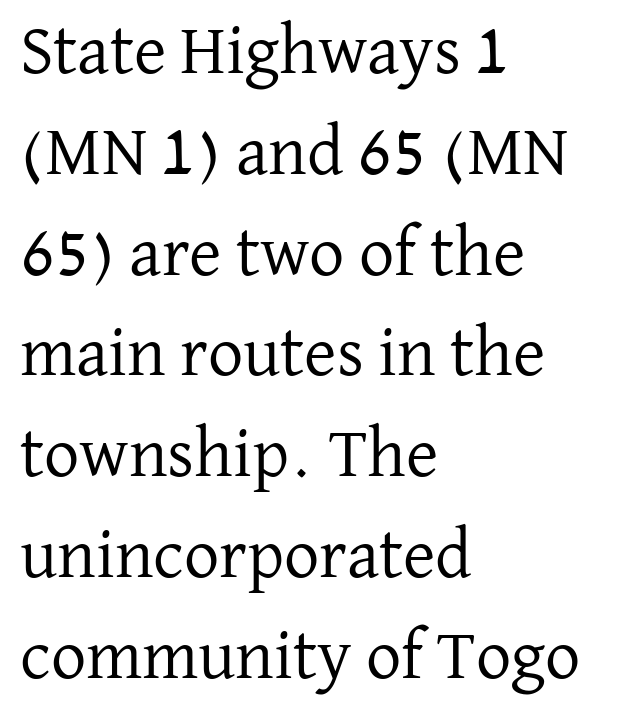
The letters advance in unequal steps, a hallmark of proportional type. Nobody drew a line under any word here. I'd call this a serif setting — the letters wear small feet. This sample uses an upright cut, with every glyph sitting square on the baseline. A light-to-regular cut is what we see here.
